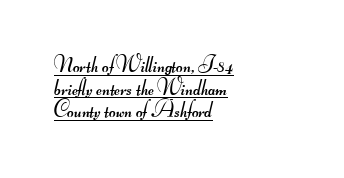
{"bold": "no", "underline": "yes", "align": "left", "line_spacing": "tight", "line_spacing_ratio": 0.98, "letter_spacing": "normal", "letter_spacing_em": 0.0, "glyph_px": 23}
